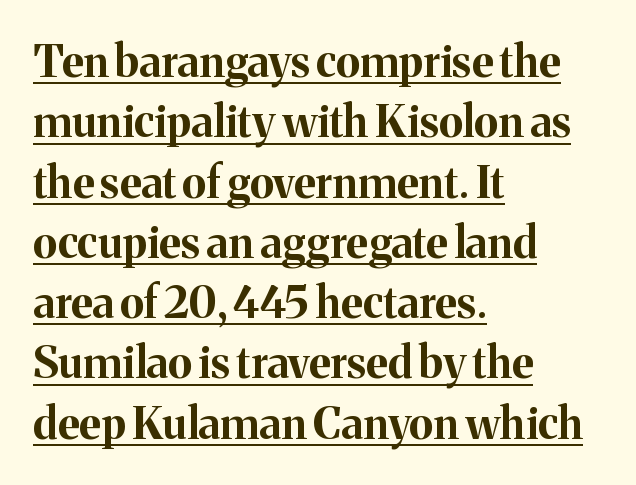
Q: Is the text bold? A: Yes.
Q: Is the text italic (slanted)? A: No, it is upright.
Q: Is the typeface a serif or a sans-serif typeface? A: Serif.
Q: Is the text underlined? A: Yes.
Q: How is the paragraph aligned? A: Left-aligned.
Q: Is the spacing between letters normal or unusually wide? A: Normal.
Q: Is the spacing between lines tight, normal or loose? A: Normal.
Q: Width (condensed, normal, or wide)? A: Normal.
Q: Stroke contrast? A: Medium.
Q: x-height? A: Medium.
Q: Monospaced? A: No.
